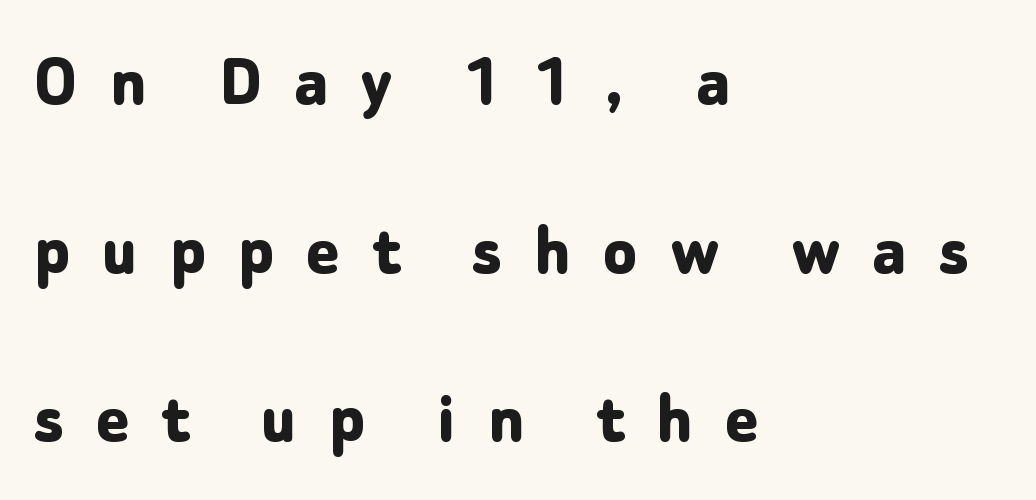
{"serif": "no", "italic": "no", "bold": "yes", "weight": "bold", "width": "normal", "stroke_contrast": "low", "x_height": "medium", "monospaced": "no", "underline": "no", "align": "left", "line_spacing": "loose", "line_spacing_ratio": 2.19, "letter_spacing": "wide", "letter_spacing_em": 0.42, "glyph_px": 77}
